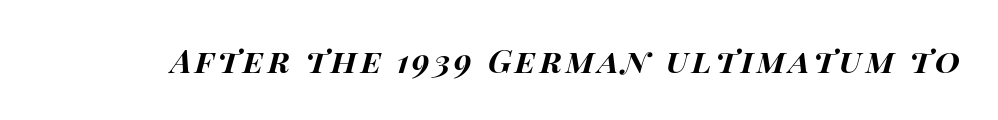
{"italic": "yes", "lean": "right", "slant_degrees": 15, "bold": "yes", "weight": "bold", "width": "wide", "stroke_contrast": "high", "x_height": "large", "monospaced": "no", "underline": "no", "glyph_px": 32}
